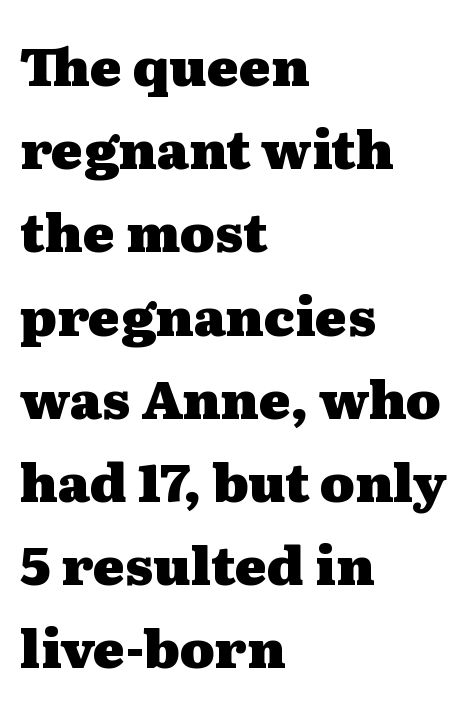
The image shows 53 px heavy, wide serif type, upright; set left-aligned, normal line spacing (1.57x), normal letter spacing, not underlined; medium stroke contrast and a medium x-height.
